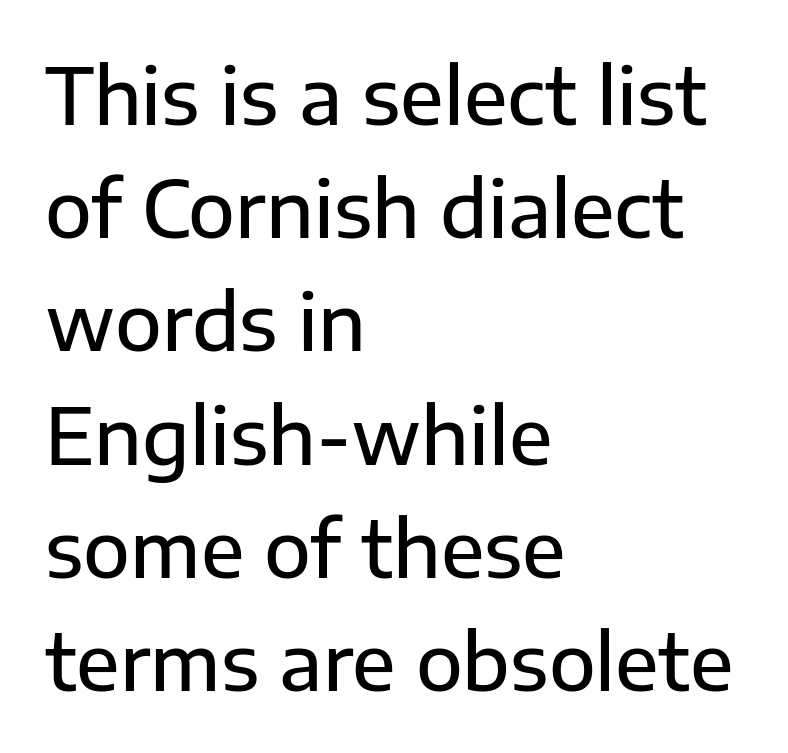
{"serif": "no", "italic": "no", "width": "normal", "stroke_contrast": "low", "x_height": "medium", "monospaced": "no", "underline": "no", "align": "left", "line_spacing": "normal", "line_spacing_ratio": 1.47, "letter_spacing": "normal", "letter_spacing_em": 0.0, "glyph_px": 77}
